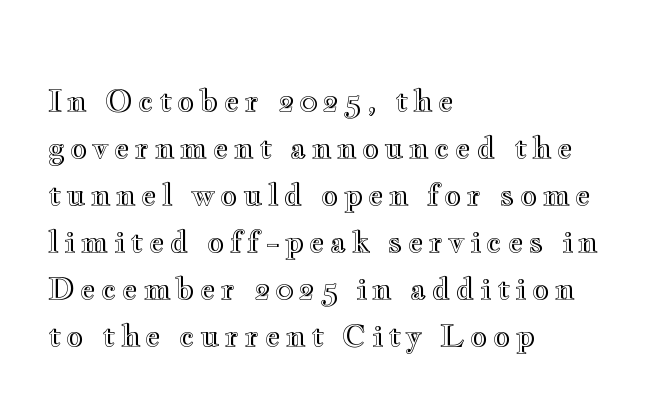
Posture: vertical. The rendering uses natural spacing where letterforms have individual widths. The baseline area is clear. The typesetter chose a ragged-right arrangement here.
